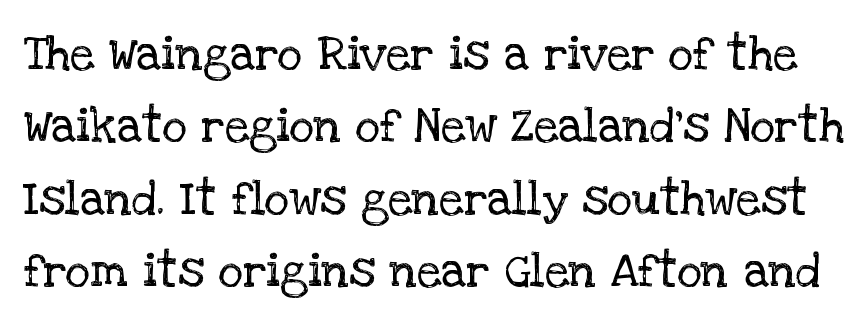
{"serif": "yes", "italic": "no", "bold": "no", "weight": "regular", "width": "normal", "stroke_contrast": "low", "x_height": "large", "monospaced": "no", "underline": "no", "line_spacing": "normal", "line_spacing_ratio": 1.51, "letter_spacing": "normal", "letter_spacing_em": 0.0, "glyph_px": 48}
